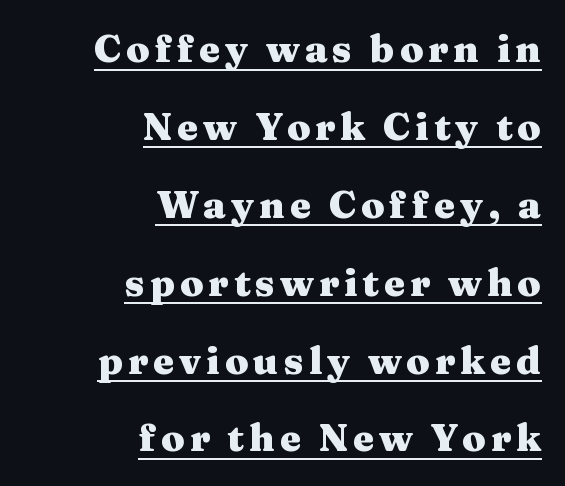
Q: Is the text bold? A: Yes.
Q: Is the text italic (slanted)? A: No, it is upright.
Q: Is the typeface a serif or a sans-serif typeface? A: Serif.
Q: Is the text underlined? A: Yes.
Q: How is the paragraph aligned? A: Right-aligned.
Q: Is the spacing between lines tight, normal or loose? A: Loose.
Q: Width (condensed, normal, or wide)? A: Wide.
Q: Stroke contrast? A: Medium.
Q: x-height? A: Medium.
Q: Monospaced? A: No.
